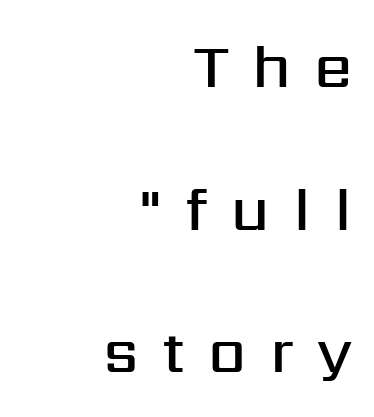
{"serif": "no", "italic": "no", "bold": "semi", "weight": "semibold", "width": "normal", "stroke_contrast": "medium", "x_height": "medium", "monospaced": "no", "underline": "no", "align": "right", "line_spacing": "loose", "line_spacing_ratio": 2.34, "letter_spacing": "wide", "letter_spacing_em": 0.38, "glyph_px": 61}
